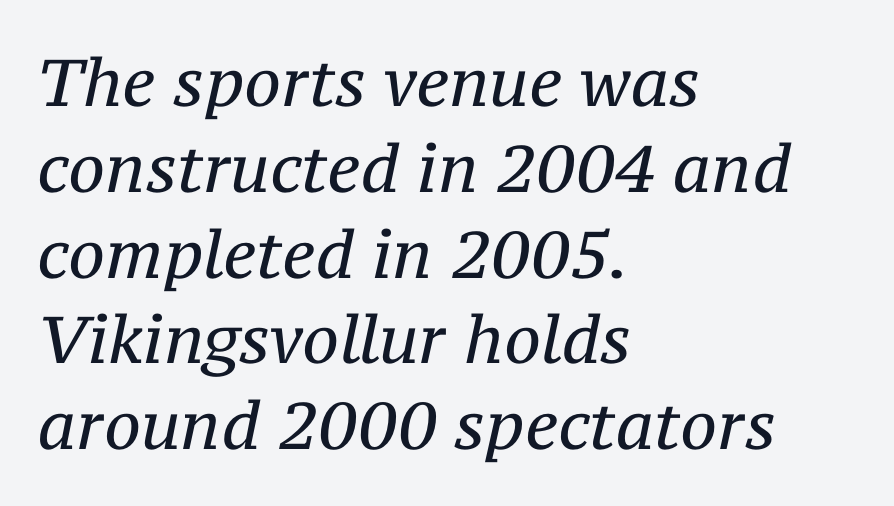
Q: Is the text bold? A: No.
Q: Is the text italic (slanted)? A: Yes, it leans right by about 12 degrees.
Q: Is the typeface a serif or a sans-serif typeface? A: Serif.
Q: Is the text underlined? A: No.
Q: How is the paragraph aligned? A: Left-aligned.
Q: Is the spacing between letters normal or unusually wide? A: Normal.
Q: Is the spacing between lines tight, normal or loose? A: Normal.
Q: Width (condensed, normal, or wide)? A: Normal.
Q: Stroke contrast? A: Medium.
Q: x-height? A: Medium.
Q: Monospaced? A: No.
